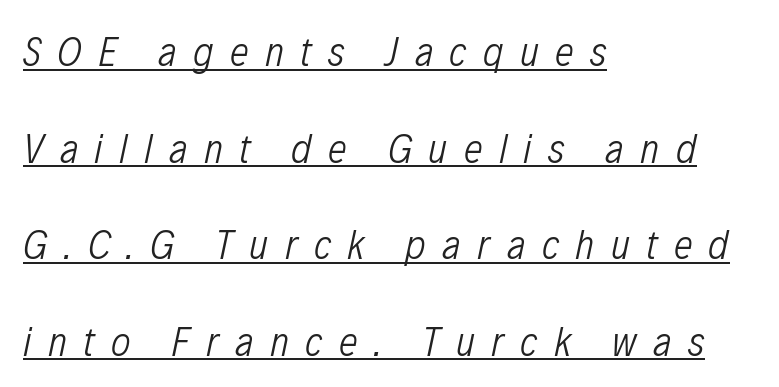
{"italic": "yes", "lean": "right", "slant_degrees": 12, "bold": "no", "weight": "light", "width": "condensed", "stroke_contrast": "low", "x_height": "medium", "monospaced": "no", "underline": "yes", "align": "left", "line_spacing": "loose", "line_spacing_ratio": 2.3, "letter_spacing": "wide", "letter_spacing_em": 0.39, "glyph_px": 42}
